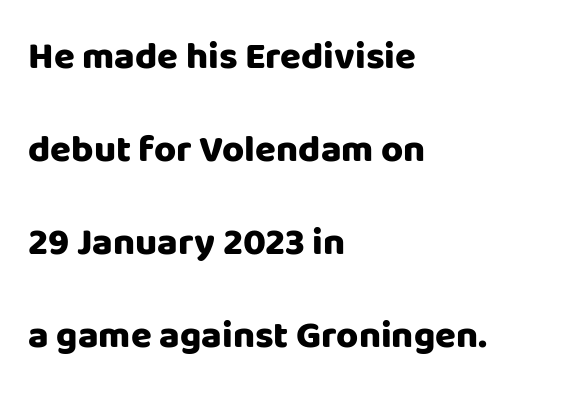
The image shows 38 px heavy sans-serif type, upright; set left-aligned, loose line spacing (2.45x), normal letter spacing, not underlined; low stroke contrast and a large x-height.
